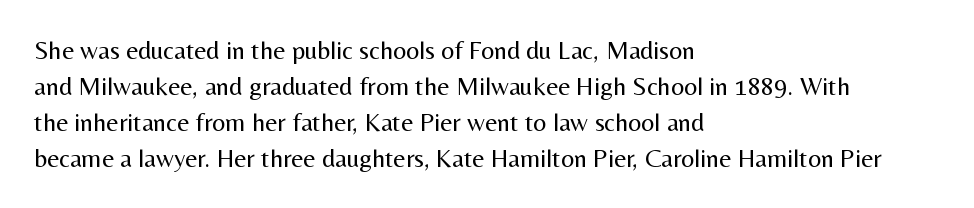
The image shows 26 px text type, upright; set left-aligned, normal line spacing (1.39x), normal letter spacing, not underlined.
